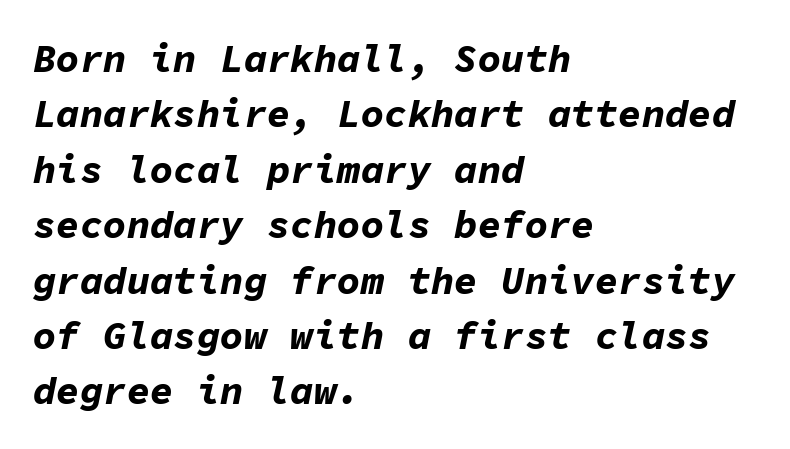
Q: Is the text bold? A: Yes.
Q: Is the text italic (slanted)? A: Yes, it leans right by about 11 degrees.
Q: Is the text underlined? A: No.
Q: How is the paragraph aligned? A: Left-aligned.
Q: Is the spacing between letters normal or unusually wide? A: Normal.
Q: Is the spacing between lines tight, normal or loose? A: Normal.
Q: Width (condensed, normal, or wide)? A: Normal.
Q: Stroke contrast? A: Low.
Q: x-height? A: Medium.
Q: Monospaced? A: Yes.
